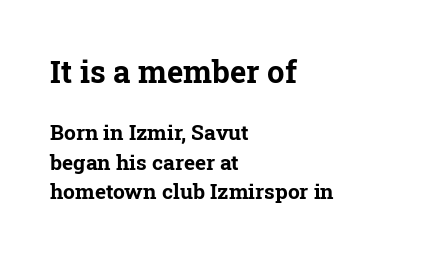
{"serif": "yes", "italic": "no", "bold": "yes", "weight": "bold", "width": "normal", "stroke_contrast": "low", "x_height": "medium", "monospaced": "no", "underline": "no", "align": "left", "line_spacing": "normal", "line_spacing_ratio": 1.4, "letter_spacing": "normal", "letter_spacing_em": 0.0, "larger_block": "first", "size_ratio": 1.48, "glyph_px": 31}
